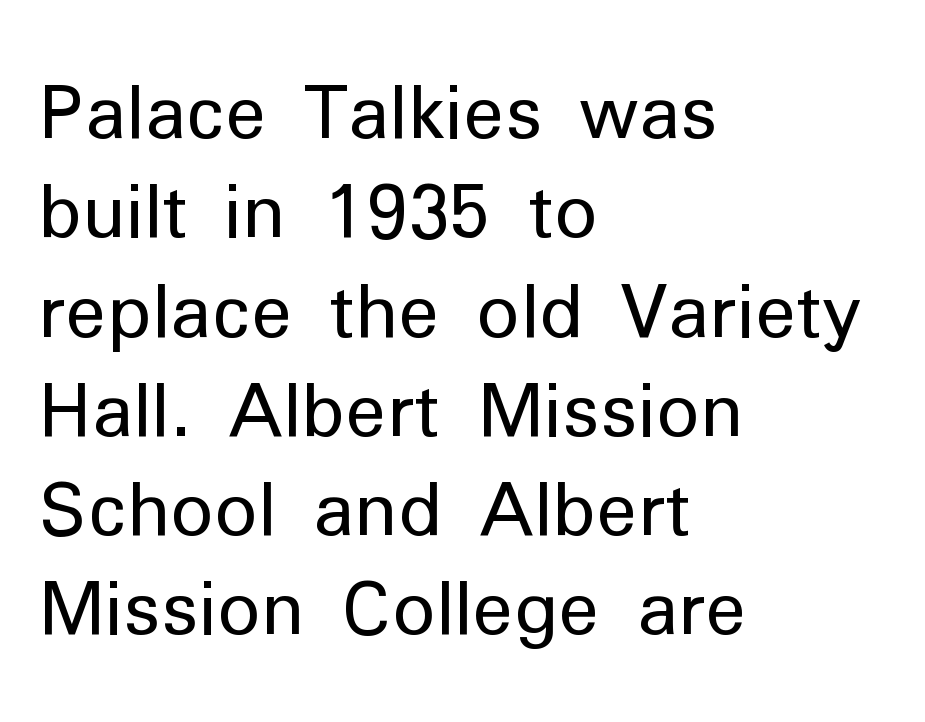
The lines in this sample share a left origin and differ only in where they stop. The passage shown has conventional tracking throughout. Character widths vary here, with narrow letters taking less room than wide ones. Nope, no serifs anywhere on these letters. Style check: upright.
